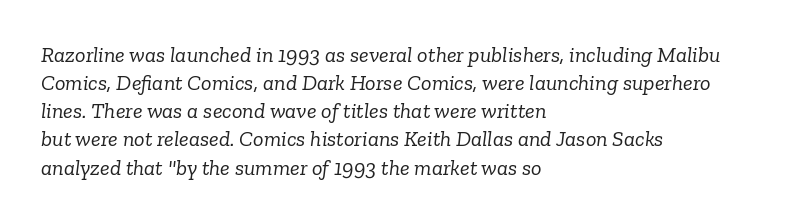
Vertical stems look standard width or narrower in stroke. The font's italic variant was chosen for this text. Lines of text with bare space underneath. The typesetter chose a ragged-right arrangement here.
